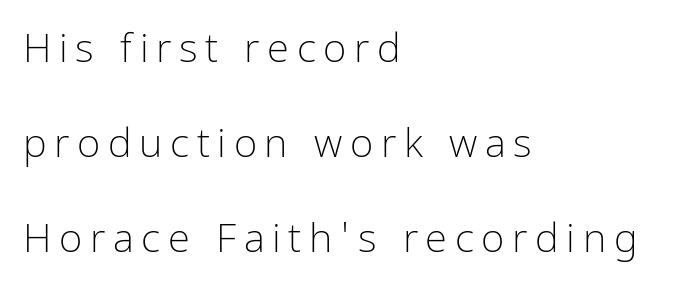
Q: Is the text bold? A: No.
Q: Is the text italic (slanted)? A: No, it is upright.
Q: Is the typeface a serif or a sans-serif typeface? A: Sans-serif.
Q: Is the text underlined? A: No.
Q: How is the paragraph aligned? A: Left-aligned.
Q: Is the spacing between lines tight, normal or loose? A: Loose.
Q: Width (condensed, normal, or wide)? A: Condensed.
Q: Stroke contrast? A: Low.
Q: x-height? A: Medium.
Q: Monospaced? A: No.
